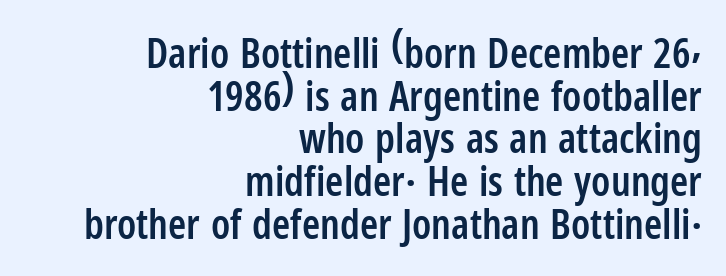
{"serif": "no", "italic": "no", "bold": "semi", "weight": "semibold", "width": "condensed", "stroke_contrast": "low", "x_height": "medium", "monospaced": "no", "underline": "no", "align": "right", "line_spacing": "tight", "line_spacing_ratio": 1.04, "letter_spacing": "normal", "letter_spacing_em": 0.0, "glyph_px": 41}
